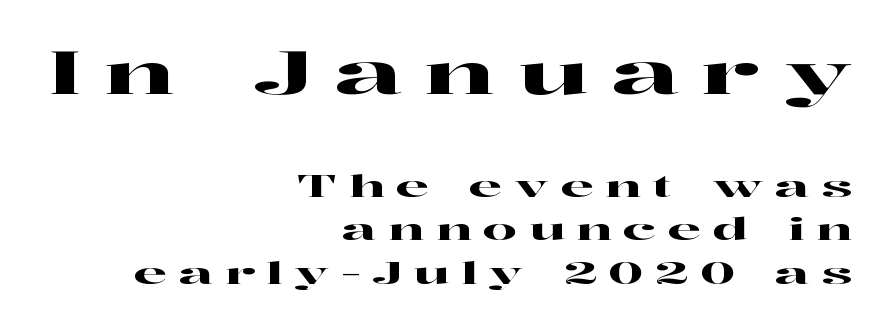
What's the leading like? Ordinary, nothing unusual. Is the block centered? No — it sits flush against the right margin. This rendering widens character spacing well past its baseline value. Words float on clear page, feet unadorned. Serifs: yes, visible at the terminals of the letterforms.
